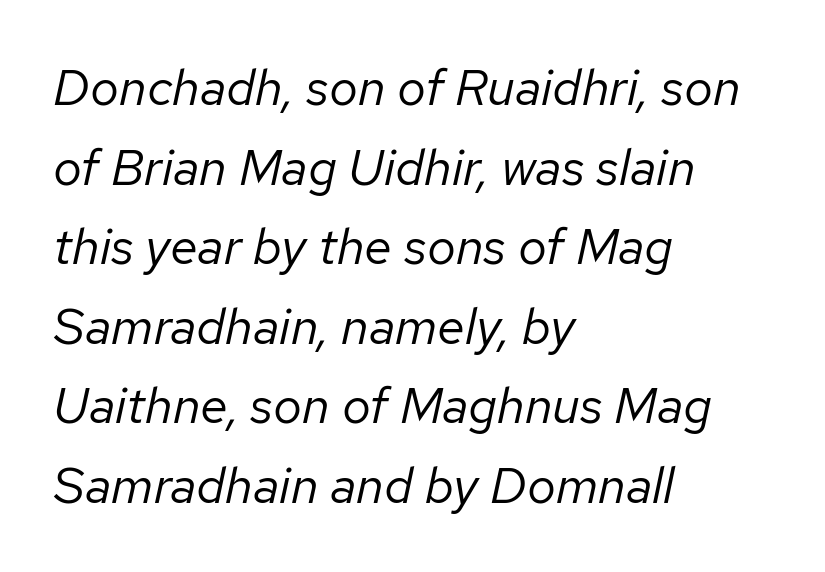
{"italic": "yes", "lean": "right", "slant_degrees": 12, "bold": "no", "weight": "regular", "width": "normal", "stroke_contrast": "low", "x_height": "medium", "monospaced": "no", "underline": "no", "align": "left", "line_spacing": "normal", "line_spacing_ratio": 1.56, "letter_spacing": "normal", "letter_spacing_em": 0.0, "glyph_px": 51}
